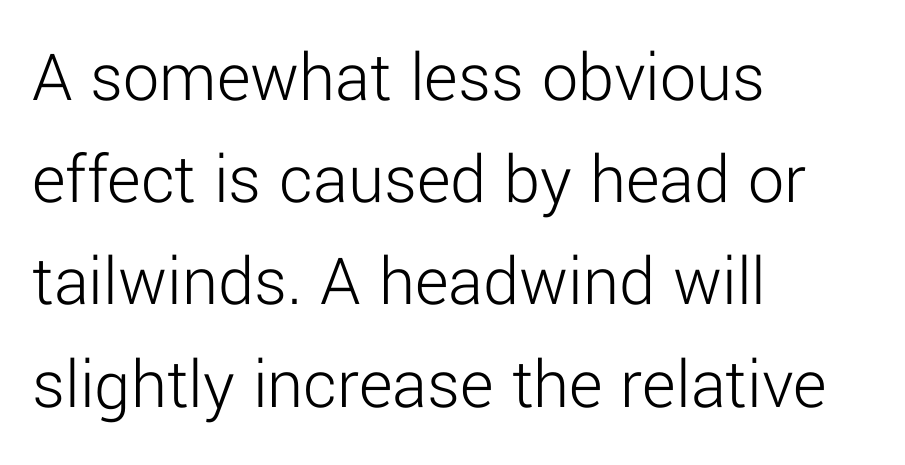
{"serif": "no", "italic": "no", "bold": "no", "weight": "light", "width": "normal", "stroke_contrast": "low", "x_height": "medium", "monospaced": "no", "underline": "no", "align": "left", "line_spacing": "normal", "line_spacing_ratio": 1.42, "letter_spacing": "normal", "letter_spacing_em": 0.0, "glyph_px": 72}
